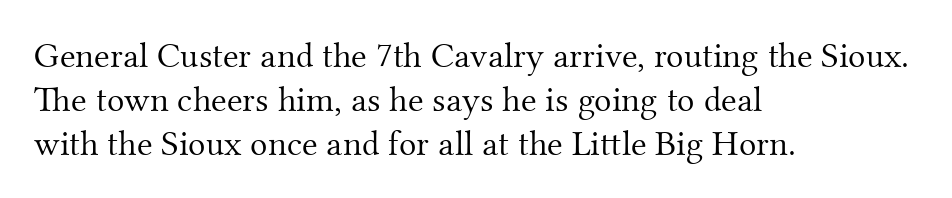
The image shows 36 px light serif type, upright; set left-aligned, line spacing 1.22x, normal letter spacing, not underlined; medium stroke contrast and a small x-height.
